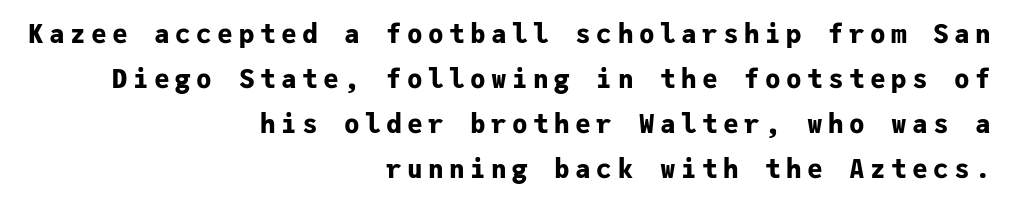
Bare-footed words on every line. This rendering uses right alignment, leaving the left contour irregular. Tracking value appears strongly positive — letters spread wide. The axis of the letterforms is exactly vertical. Typographic density is high because the face is bold.
